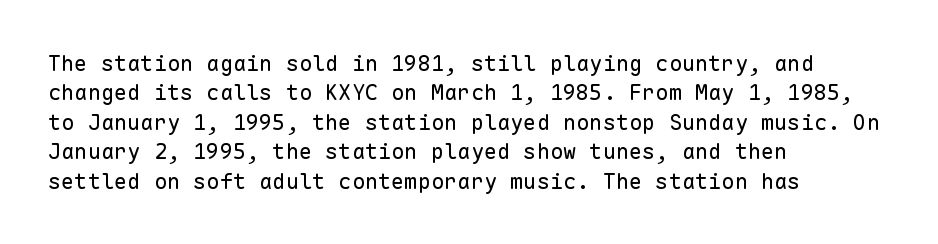
The image shows 22 px text type, upright; set left-aligned, normal line spacing (1.34x), normal letter spacing, not underlined.
